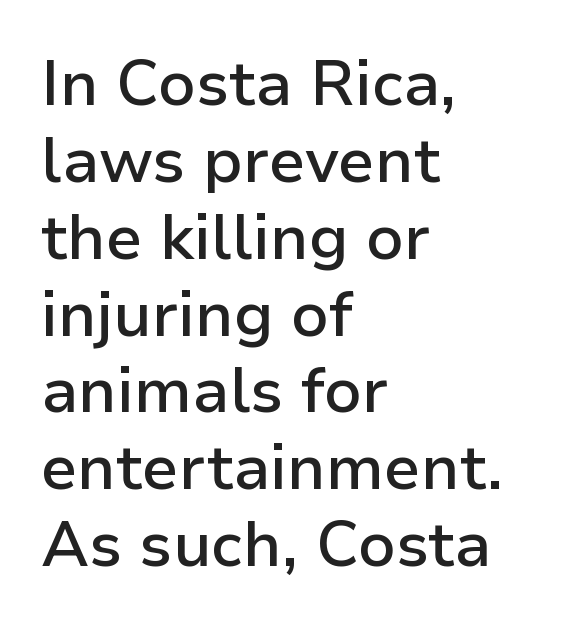
{"serif": "no", "italic": "no", "bold": "semi", "weight": "semibold", "width": "normal", "stroke_contrast": "low", "x_height": "medium", "monospaced": "no", "underline": "no", "align": "left", "line_spacing_ratio": 1.22, "letter_spacing": "normal", "letter_spacing_em": 0.0, "glyph_px": 63}
